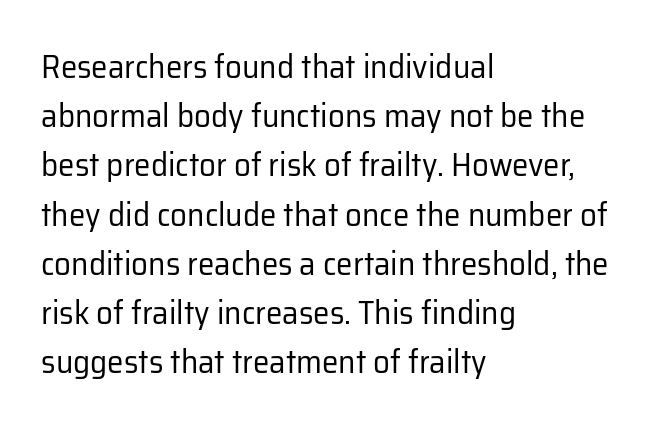
Q: Is the text bold? A: No.
Q: Is the text italic (slanted)? A: No, it is upright.
Q: Is the typeface a serif or a sans-serif typeface? A: Sans-serif.
Q: Is the text underlined? A: No.
Q: How is the paragraph aligned? A: Left-aligned.
Q: Is the spacing between letters normal or unusually wide? A: Normal.
Q: Is the spacing between lines tight, normal or loose? A: Normal.
Q: Width (condensed, normal, or wide)? A: Normal.
Q: Stroke contrast? A: Low.
Q: x-height? A: Medium.
Q: Monospaced? A: No.
